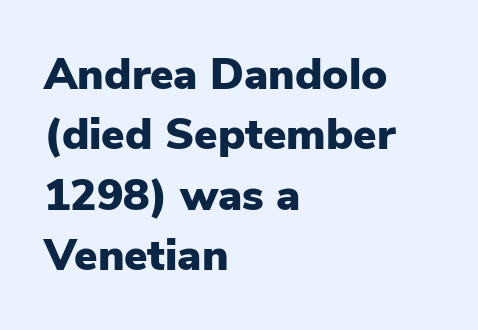
You can tell it's not italic because the verticals are truly vertical. The passage shown stacks its lines at a standard gap. Is this a fixed-width face? No — the glyphs have proportional, varying widths. Weight: bold.
